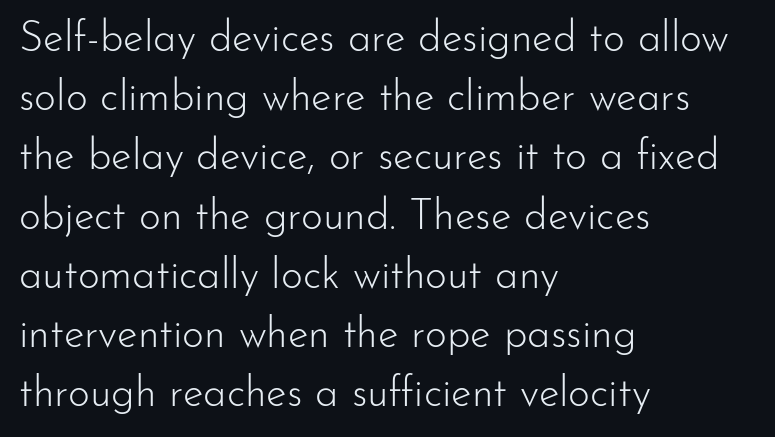
Q: Is the text bold? A: No.
Q: Is the text italic (slanted)? A: No, it is upright.
Q: Is the typeface a serif or a sans-serif typeface? A: Sans-serif.
Q: Is the text underlined? A: No.
Q: How is the paragraph aligned? A: Left-aligned.
Q: Is the spacing between letters normal or unusually wide? A: Normal.
Q: Is the spacing between lines tight, normal or loose? A: Normal.
Q: Width (condensed, normal, or wide)? A: Normal.
Q: Stroke contrast? A: Low.
Q: x-height? A: Small.
Q: Monospaced? A: No.
